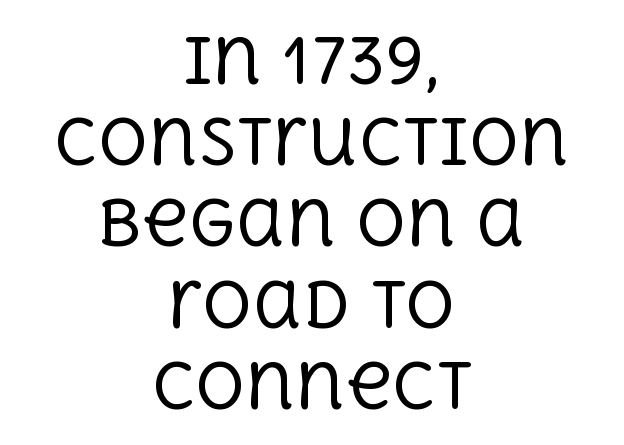
{"serif": "yes", "italic": "no", "bold": "no", "weight": "regular", "width": "normal", "x_height": "large", "monospaced": "no", "underline": "no", "align": "center", "line_spacing": "normal", "line_spacing_ratio": 1.31, "letter_spacing": "normal", "letter_spacing_em": 0.0, "glyph_px": 62}
